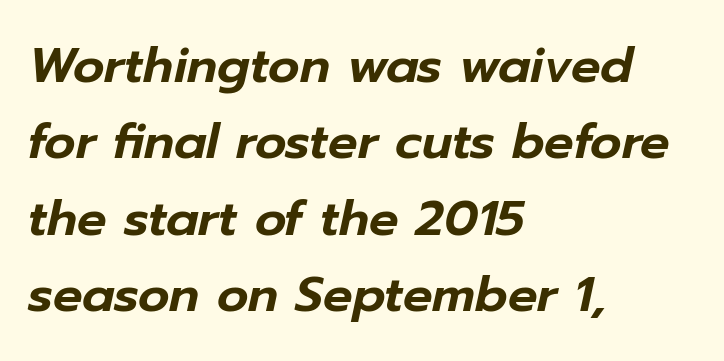
Does the lettering tilt? It does — this is italic. Spacing verdict: proportional, widths tailored to each character. Just letters on the line, the space beneath them empty. Normally led — the rows are evenly, conventionally spaced. A typesetter would call this zero additional tracking.
